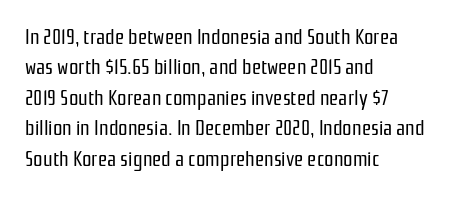
{"italic": "no", "bold": "no", "underline": "no", "align": "left", "line_spacing": "normal", "line_spacing_ratio": 1.45, "letter_spacing": "normal", "letter_spacing_em": 0.0, "glyph_px": 21}
